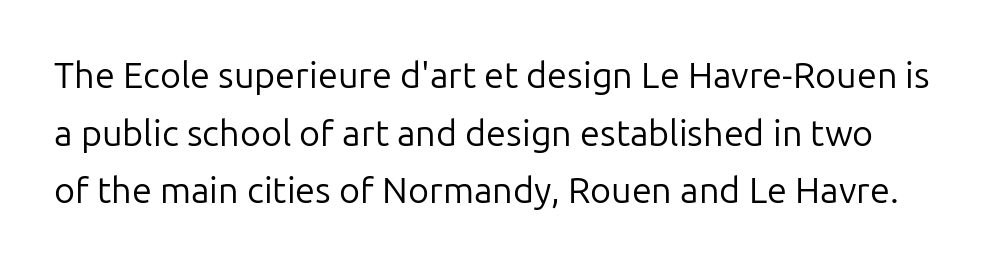
The font family rendered here belongs to the sans-serif group. This is not heavy type; no bold has been used. Vertical spacing — default. Any mark beneath the type? The region is blank.
